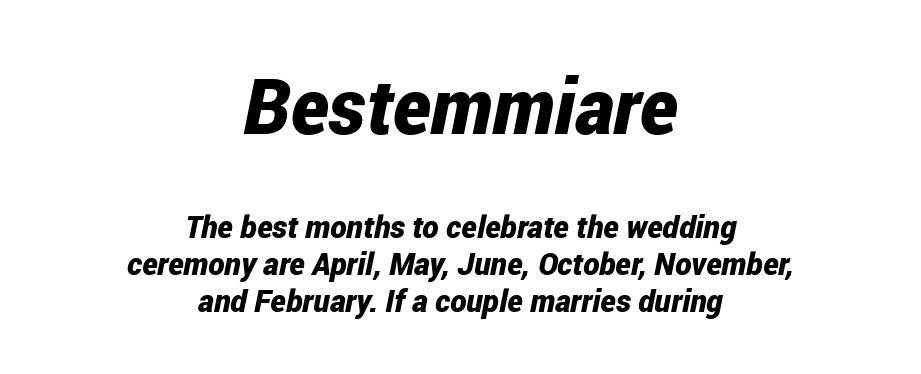
Q: Is the text bold? A: Yes.
Q: Is the text italic (slanted)? A: Yes, it leans right by about 12 degrees.
Q: Is the text underlined? A: No.
Q: How is the paragraph aligned? A: Centered.
Q: Is the spacing between letters normal or unusually wide? A: Normal.
Q: Which block of text is set in a larger size, the first (top) or the second (bottom)? A: The first (top) one.
Q: Width (condensed, normal, or wide)? A: Condensed.
Q: Stroke contrast? A: Low.
Q: x-height? A: Medium.
Q: Monospaced? A: No.
